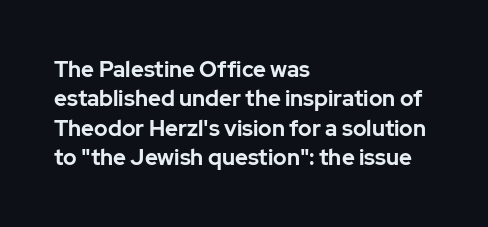
Q: Is the text bold? A: Yes.
Q: Is the text italic (slanted)? A: No, it is upright.
Q: Is the text underlined? A: No.
Q: How is the paragraph aligned? A: Left-aligned.
Q: Is the spacing between letters normal or unusually wide? A: Normal.
Q: Is the spacing between lines tight, normal or loose? A: Normal.
